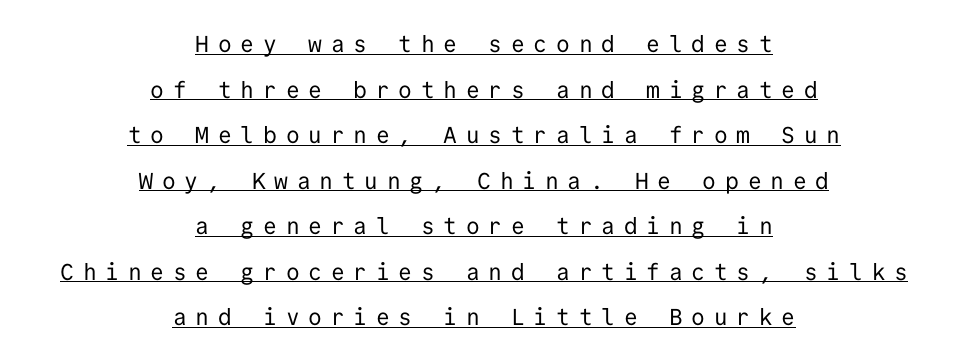
The image shows 23 px text type, upright; set centered, loose line spacing (1.98x), unusually wide letter spacing (+0.38 em), underlined.
